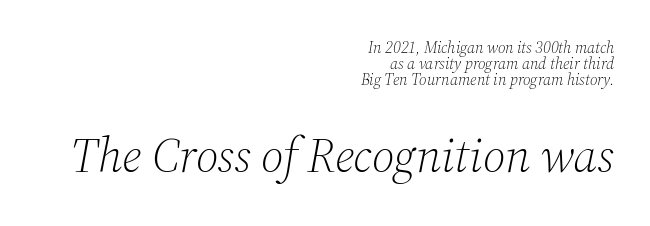
Q: Is the text bold? A: No.
Q: Is the text italic (slanted)? A: Yes, it leans right by about 12 degrees.
Q: Is the typeface a serif or a sans-serif typeface? A: Serif.
Q: Is the text underlined? A: No.
Q: How is the paragraph aligned? A: Right-aligned.
Q: Is the spacing between letters normal or unusually wide? A: Normal.
Q: Is the spacing between lines tight, normal or loose? A: Tight.
Q: Which block of text is set in a larger size, the first (top) or the second (bottom)? A: The second (bottom) one.
Q: Width (condensed, normal, or wide)? A: Normal.
Q: Stroke contrast? A: Medium.
Q: x-height? A: Medium.
Q: Monospaced? A: No.
